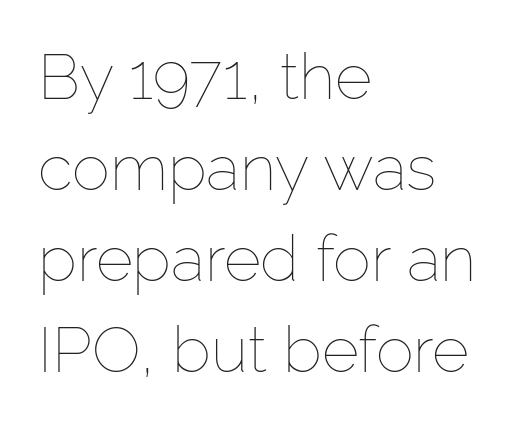
The image shows 64 px thin type, upright; set left-aligned, normal line spacing (1.42x), normal letter spacing, not underlined; low stroke contrast and a medium x-height.
